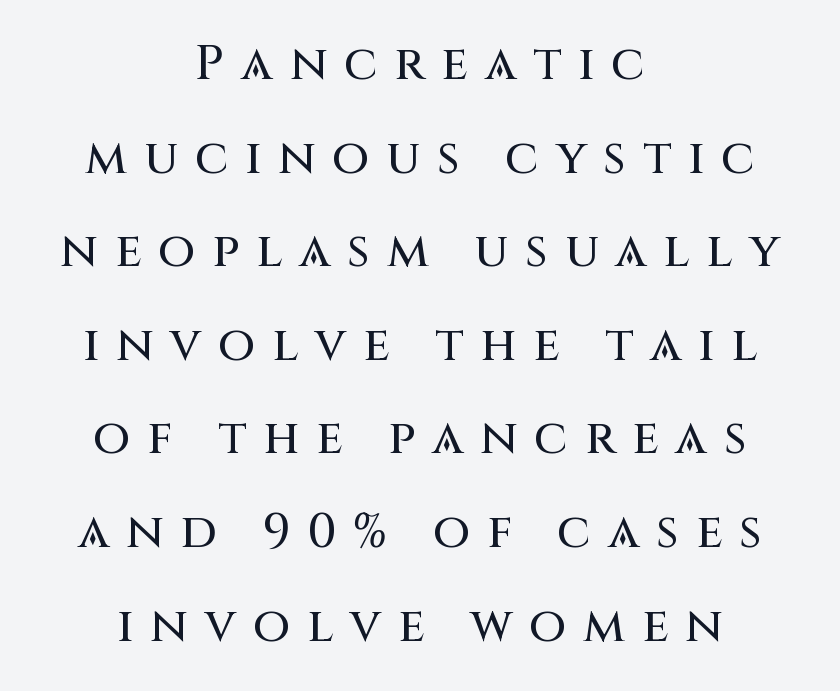
The image shows 48 px sans-serif type, upright; set centered, loose line spacing (1.95x), unusually wide letter spacing (+0.35 em), not underlined; medium stroke contrast and a large x-height.
